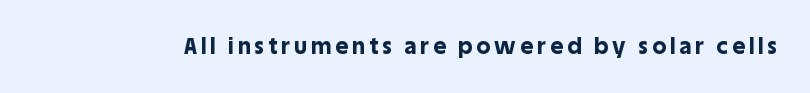
The image shows 22 px bold type, upright; set not underlined.
